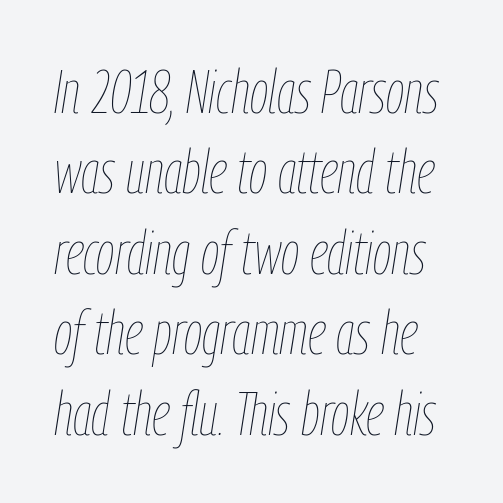
Q: Is the text bold? A: No.
Q: Is the text italic (slanted)? A: Yes, it leans right by about 9 degrees.
Q: Is the text underlined? A: No.
Q: Is the spacing between letters normal or unusually wide? A: Normal.
Q: Is the spacing between lines tight, normal or loose? A: Normal.
Q: Width (condensed, normal, or wide)? A: Condensed.
Q: Stroke contrast? A: Low.
Q: x-height? A: Medium.
Q: Monospaced? A: No.
